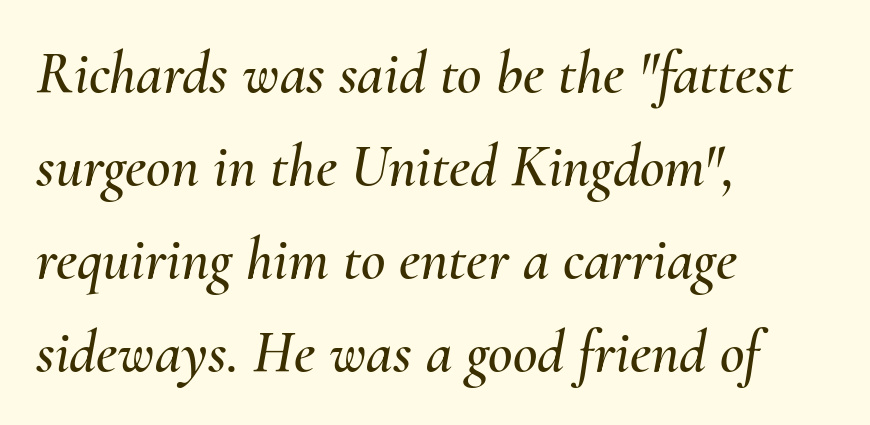
{"italic": "yes", "lean": "right", "slant_degrees": 10, "width": "normal", "stroke_contrast": "medium", "x_height": "small", "monospaced": "no", "underline": "no", "align": "left", "line_spacing": "normal", "line_spacing_ratio": 1.55, "letter_spacing": "normal", "letter_spacing_em": 0.0, "glyph_px": 60}
